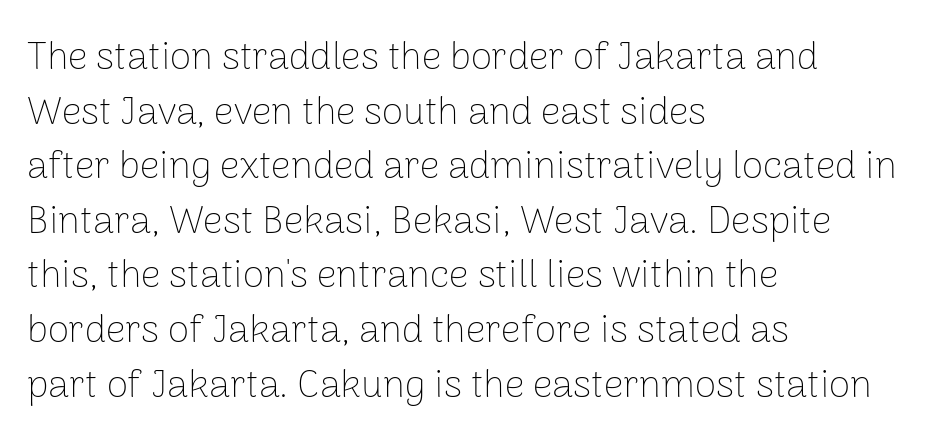
The image shows 39 px thin sans-serif type, upright; set left-aligned, normal line spacing (1.4x), normal letter spacing, not underlined; low stroke contrast and a medium x-height.
